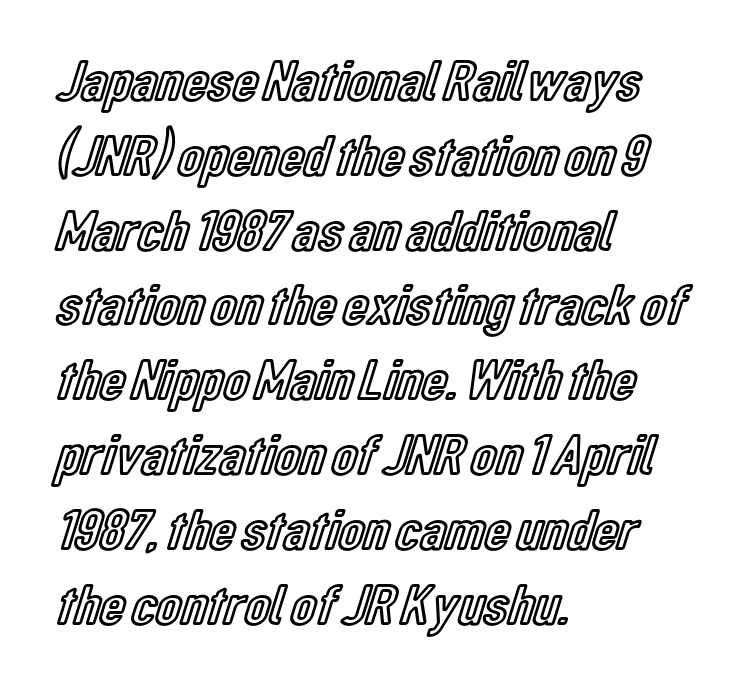
Q: Is the text italic (slanted)? A: Yes.
Q: Is the text underlined? A: No.
Q: How is the paragraph aligned? A: Left-aligned.
Q: Is the spacing between letters normal or unusually wide? A: Normal.
Q: Is the spacing between lines tight, normal or loose? A: Normal.
Q: Width (condensed, normal, or wide)? A: Condensed.
Q: x-height? A: Medium.
Q: Monospaced? A: No.
